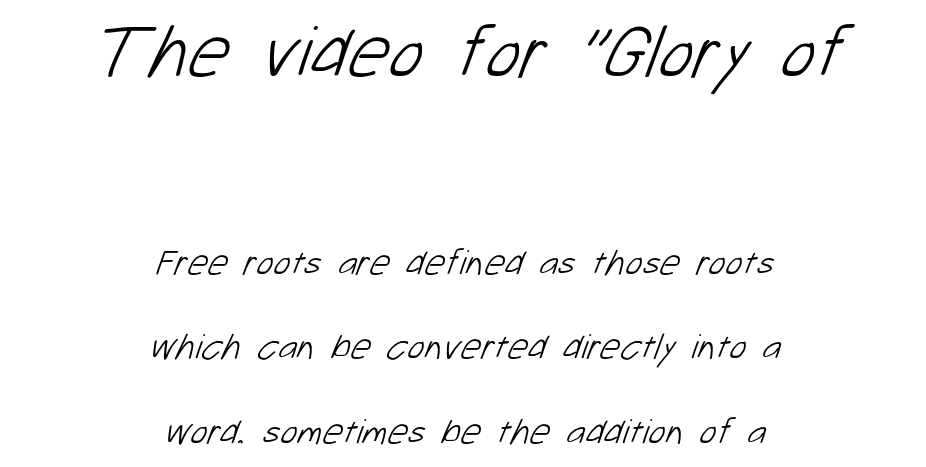
Unmarked baselines from the first word to the last. Summary of weight: not heavy and not bold. Observe the absence of serifs on each vertical stroke in this sample. Does the bottom block carry the larger type? No, the top block does. The paragraph shown floats in the horizontal middle. You could call the tracking neutral — neither tight nor loose.
